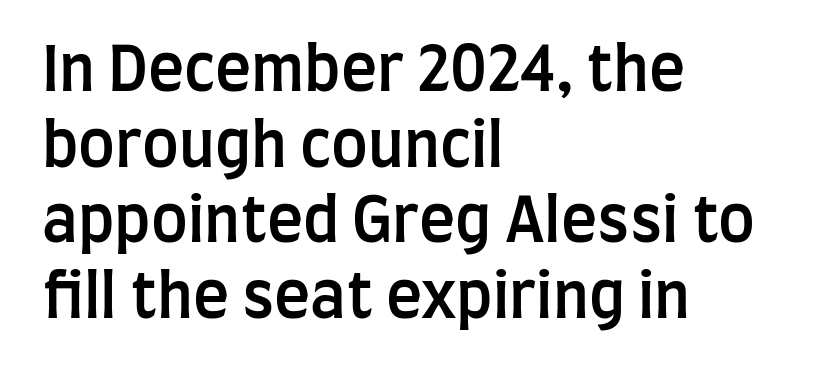
The glyphs in this specimen are sans serif. Unlike italic type, these characters show no tilt at all. Line beginnings align vertically; line endings do not. Weight: semibold (demi). Default kerning and tracking; the words read as compact shapes. Nobody drew a line under any word here.
